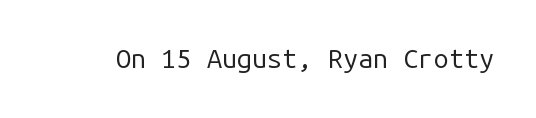
{"italic": "no", "bold": "no", "underline": "no", "letter_spacing": "normal", "letter_spacing_em": 0.0, "glyph_px": 27}
